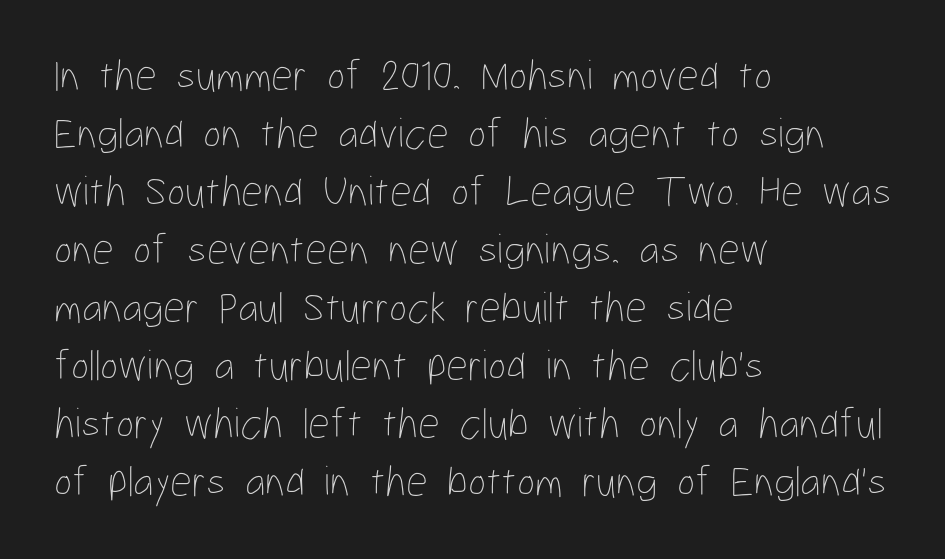
{"italic": "no", "bold": "no", "weight": "thin", "width": "condensed", "stroke_contrast": "low", "x_height": "medium", "monospaced": "no", "underline": "no", "align": "left", "line_spacing": "normal", "line_spacing_ratio": 1.35, "letter_spacing": "normal", "letter_spacing_em": 0.0, "glyph_px": 43}
